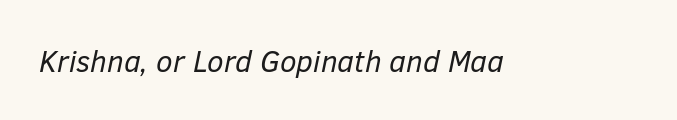
The tracking reads as untouched default to a designer's eye. Each letter keeps its own natural width here, so spacing adapts to shape. Weight class: somewhere from thin through regular. A bare baseline throughout the passage.
